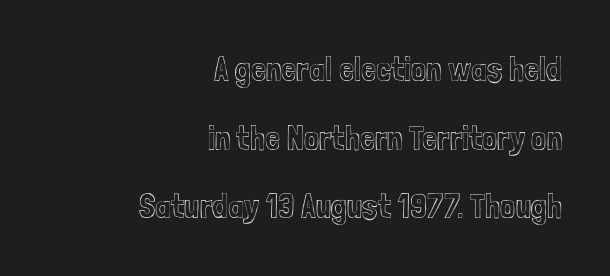
Q: Is the text italic (slanted)? A: No, it is upright.
Q: Is the text underlined? A: No.
Q: How is the paragraph aligned? A: Right-aligned.
Q: Is the spacing between letters normal or unusually wide? A: Normal.
Q: Is the spacing between lines tight, normal or loose? A: Loose.
Q: Width (condensed, normal, or wide)? A: Condensed.
Q: x-height? A: Medium.
Q: Monospaced? A: No.
